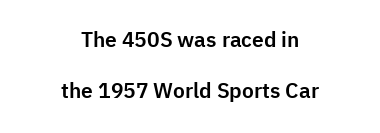
The vertical gap from one line to the next is large. You can tell it's not italic because the verticals are truly vertical. Here the glyphs are tracked normally, forming tight word shapes. Descender tails drop into unmarked territory. This rendering uses center alignment, leaving both contours irregular but symmetric.
